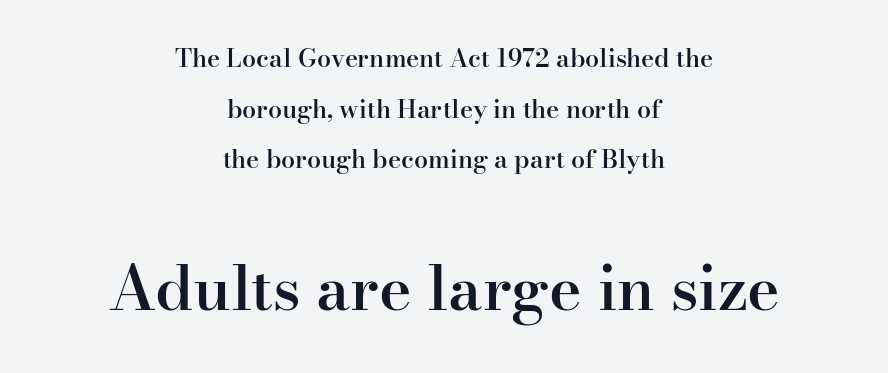
Q: Is the text bold? A: Semi-bold.
Q: Is the text italic (slanted)? A: No, it is upright.
Q: Is the typeface a serif or a sans-serif typeface? A: Serif.
Q: Is the text underlined? A: No.
Q: How is the paragraph aligned? A: Centered.
Q: Is the spacing between letters normal or unusually wide? A: Normal.
Q: Is the spacing between lines tight, normal or loose? A: Loose.
Q: Which block of text is set in a larger size, the first (top) or the second (bottom)? A: The second (bottom) one.
Q: Width (condensed, normal, or wide)? A: Normal.
Q: Stroke contrast? A: High.
Q: x-height? A: Small.
Q: Monospaced? A: No.
